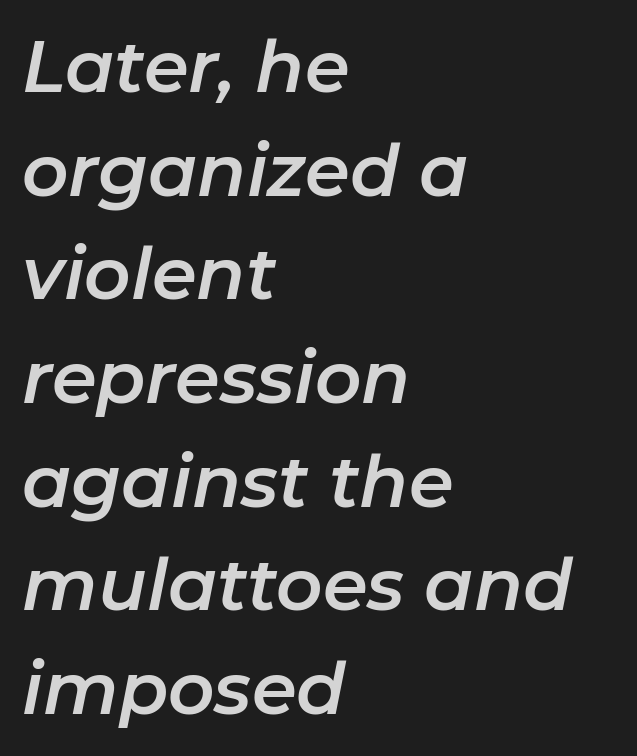
If you drew a line through each stem, it would be angled. One glance says typical: line gaps are just what's usual. Check the space under the baseline: it is left empty. Each word holds together tightly as a unit, with standard inter-letter gaps. Is this a fixed-width face? No — the glyphs have proportional, varying widths.
